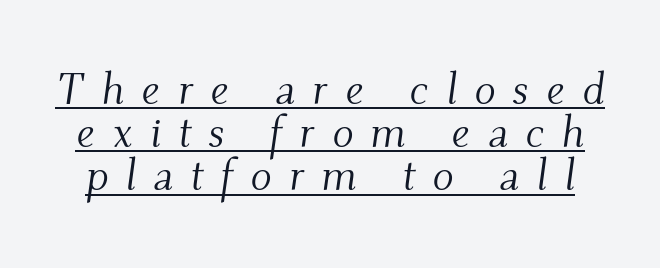
{"serif": "yes", "italic": "yes", "lean": "right", "slant_degrees": 9, "bold": "no", "weight": "light", "width": "normal", "stroke_contrast": "medium", "x_height": "small", "monospaced": "no", "underline": "yes", "line_spacing": "tight", "line_spacing_ratio": 0.98, "letter_spacing": "wide", "letter_spacing_em": 0.39, "glyph_px": 44}
